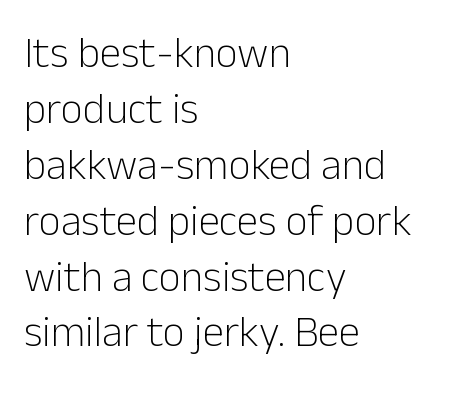
Typeset ragged right — the left edge is the straight one. Classification — sans serif. Weight: regular or lighter. No extra tracking has been applied to these lines.
